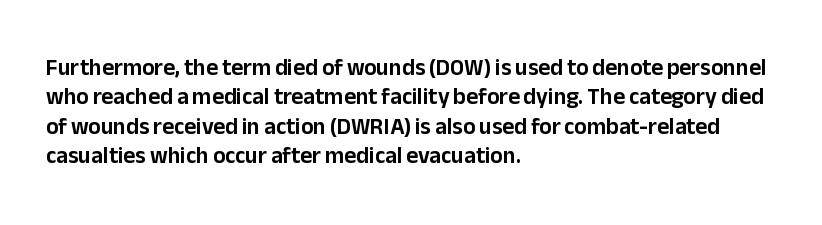
Q: Is the text italic (slanted)? A: No, it is upright.
Q: Is the text underlined? A: No.
Q: How is the paragraph aligned? A: Left-aligned.
Q: Is the spacing between letters normal or unusually wide? A: Normal.
Q: Is the spacing between lines tight, normal or loose? A: Normal.
